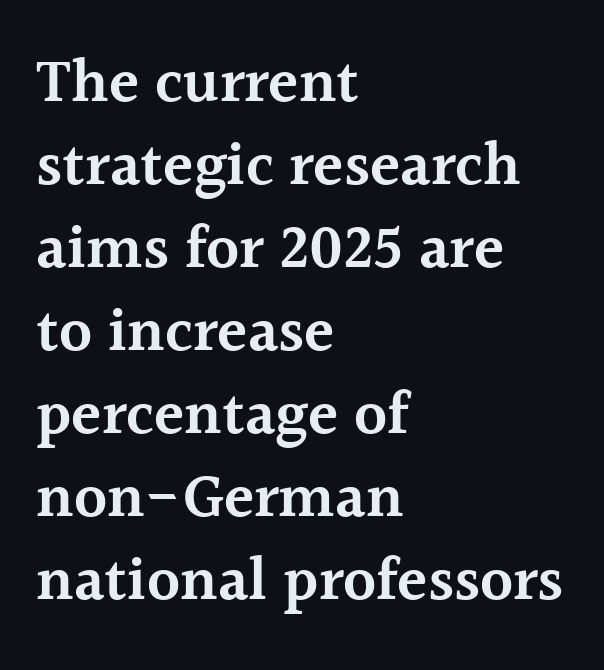
{"serif": "yes", "italic": "no", "bold": "semi", "weight": "semibold", "width": "normal", "x_height": "medium", "monospaced": "no", "underline": "no", "align": "left", "line_spacing": "normal", "line_spacing_ratio": 1.34, "letter_spacing": "normal", "letter_spacing_em": 0.0, "glyph_px": 62}
